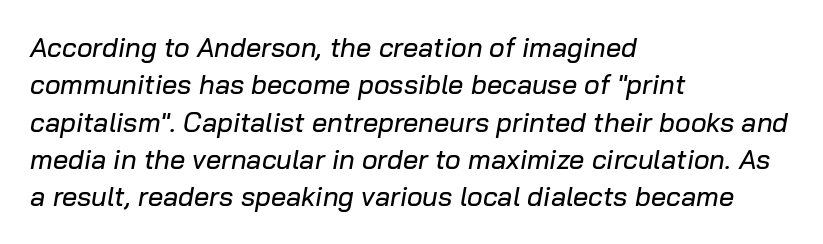
The image shows 27 px text type, italic (leaning right); set left-aligned, normal line spacing (1.38x), normal letter spacing, not underlined.
